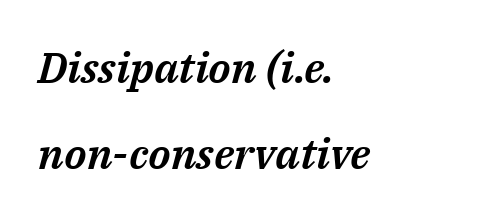
The face used here is rendered with its standard letterfit. A typesetter would call this leading open, well beyond the default. Nobody drew a line under any word here. These lines are rendered in a variable-pitch font. The text carries the slant typical of an italic or oblique font.
